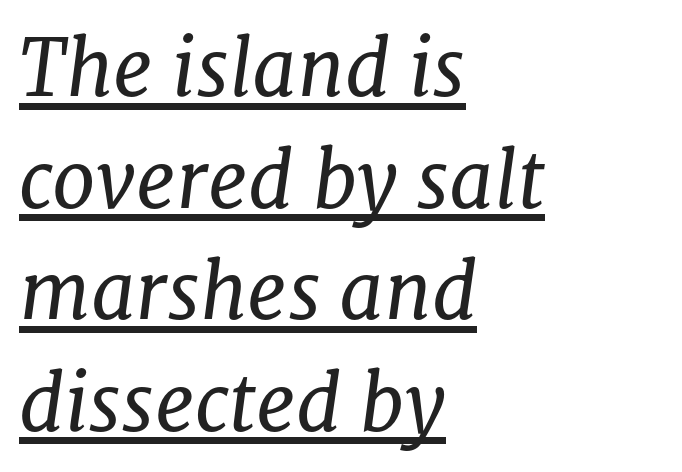
Q: Is the text bold? A: No.
Q: Is the text italic (slanted)? A: Yes, it leans right by about 8 degrees.
Q: Is the typeface a serif or a sans-serif typeface? A: Serif.
Q: Is the text underlined? A: Yes.
Q: How is the paragraph aligned? A: Left-aligned.
Q: Is the spacing between letters normal or unusually wide? A: Normal.
Q: Is the spacing between lines tight, normal or loose? A: Normal.
Q: Width (condensed, normal, or wide)? A: Normal.
Q: Stroke contrast? A: Low.
Q: x-height? A: Medium.
Q: Monospaced? A: No.
